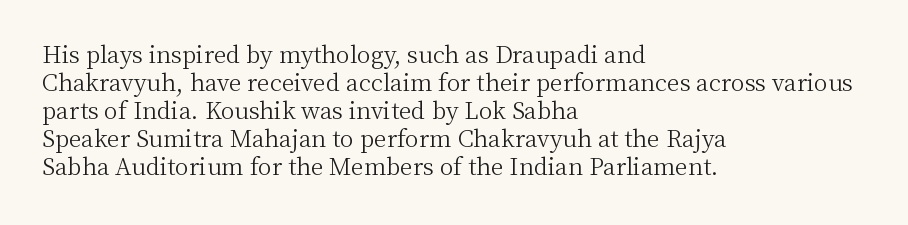
The image shows 23 px text type, upright; set left-aligned, line spacing 1.22x, normal letter spacing, not underlined.
